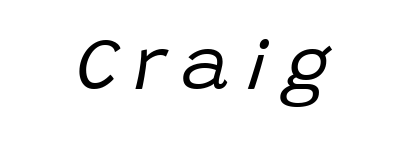
The image shows 74 px regular-weight type, italic (leaning right); set unusually wide letter spacing (+0.22 em), not underlined; low stroke contrast and a large x-height.
